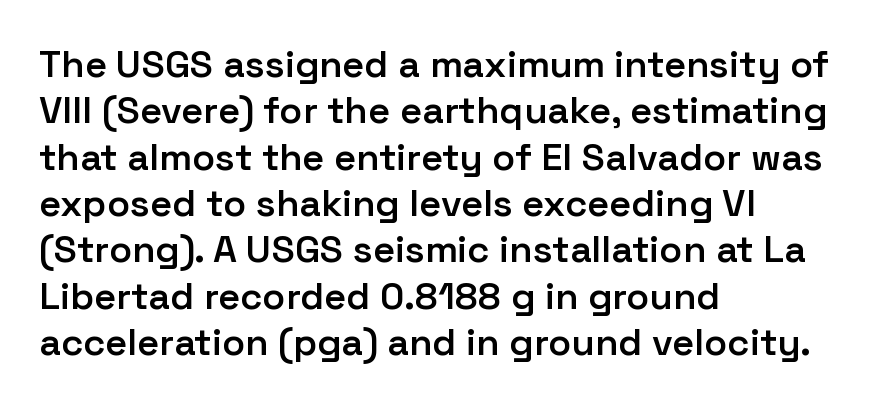
Q: Is the text bold? A: Semi-bold.
Q: Is the text italic (slanted)? A: No, it is upright.
Q: Is the typeface a serif or a sans-serif typeface? A: Sans-serif.
Q: Is the text underlined? A: No.
Q: How is the paragraph aligned? A: Left-aligned.
Q: Is the spacing between letters normal or unusually wide? A: Normal.
Q: Width (condensed, normal, or wide)? A: Normal.
Q: Stroke contrast? A: Low.
Q: x-height? A: Medium.
Q: Monospaced? A: No.
